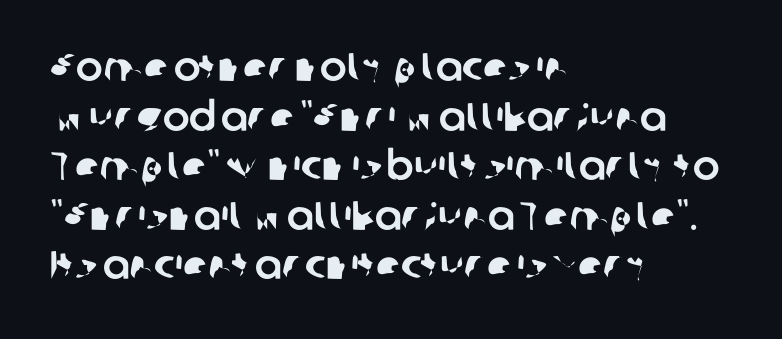
Q: Is the typeface a serif or a sans-serif typeface? A: Sans-serif.
Q: Is the text underlined? A: No.
Q: How is the paragraph aligned? A: Left-aligned.
Q: Is the spacing between letters normal or unusually wide? A: Normal.
Q: Width (condensed, normal, or wide)? A: Normal.
Q: Stroke contrast? A: Low.
Q: x-height? A: Medium.
Q: Monospaced? A: No.
